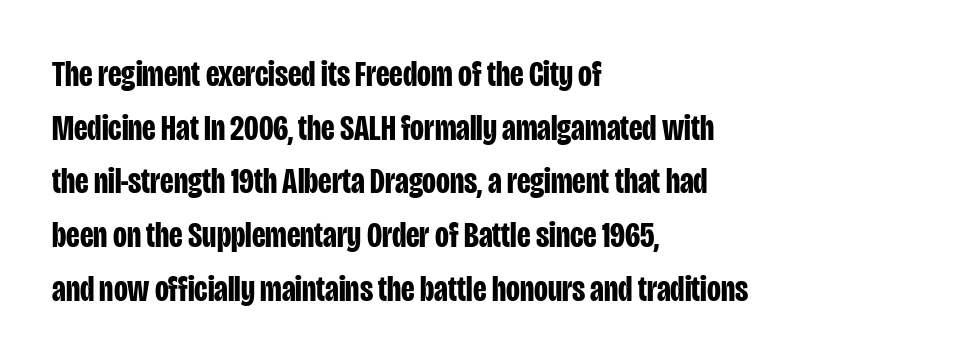
Is the block centered? No — it sits flush against the left margin. Line spacing here is normal. Anything drawn beneath the words? Only blank space. Tall strokes in this sample are plumb rather than angled. Note the varied advance widths — an 'i' is clearly narrower than an 'm'. Type style note: lacks serifs.
